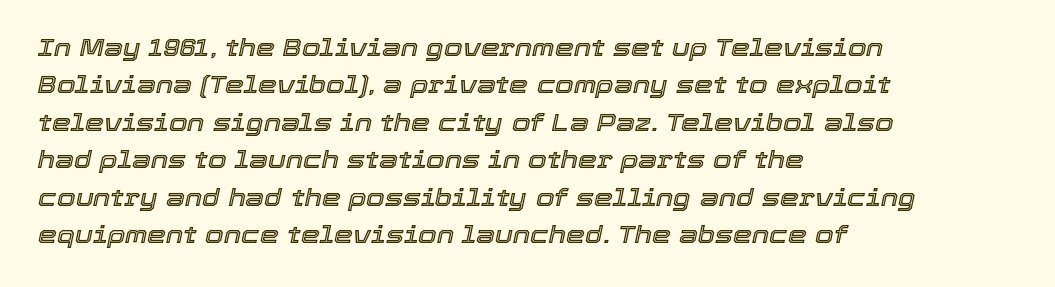
Q: Is the text italic (slanted)? A: Yes, it leans right by about 12 degrees.
Q: Is the text underlined? A: No.
Q: How is the paragraph aligned? A: Left-aligned.
Q: Is the spacing between letters normal or unusually wide? A: Normal.
Q: Is the spacing between lines tight, normal or loose? A: Normal.
